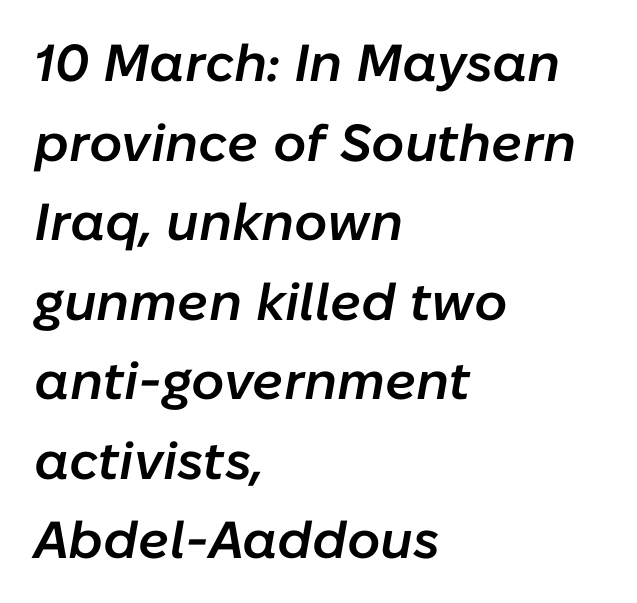
The image shows 52 px semibold type, italic (leaning right); set left-aligned, normal line spacing (1.53x), normal letter spacing, not underlined; low stroke contrast and a medium x-height.
